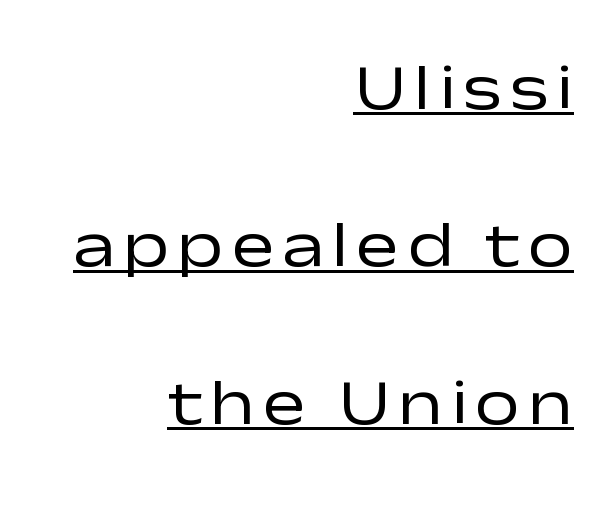
The paragraph has a hard right edge and a soft left edge. You can see a thin bar hugging the bottom of the glyphs. The line-height multiplier appears high, well above default. This is not heavy type; no bold has been used.
